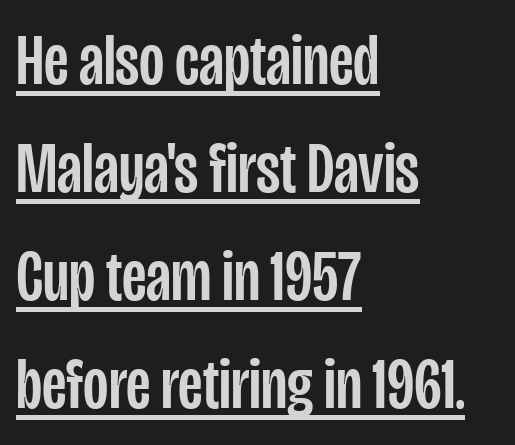
A typesetter would call this proportional, since set widths differ per character. What kind of face is this? One without serifs — a sans. Characters follow at the spacing the type designer built in. Where is the straight margin? On the left.
